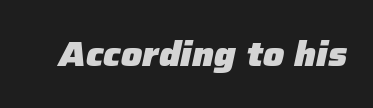
Q: Is the text bold? A: Yes.
Q: Is the text italic (slanted)? A: Yes, it leans right by about 12 degrees.
Q: Is the text underlined? A: No.
Q: Is the spacing between letters normal or unusually wide? A: Normal.
Q: Width (condensed, normal, or wide)? A: Normal.
Q: Stroke contrast? A: Low.
Q: x-height? A: Medium.
Q: Monospaced? A: No.
